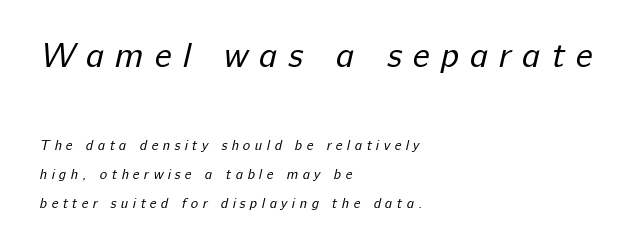
{"serif": "no", "bold": "no", "weight": "regular", "width": "normal", "stroke_contrast": "low", "x_height": "medium", "monospaced": "no", "underline": "no", "align": "left", "line_spacing": "loose", "line_spacing_ratio": 2.04, "letter_spacing": "wide", "letter_spacing_em": 0.31, "larger_block": "first", "size_ratio": 2.5, "glyph_px": 35}
